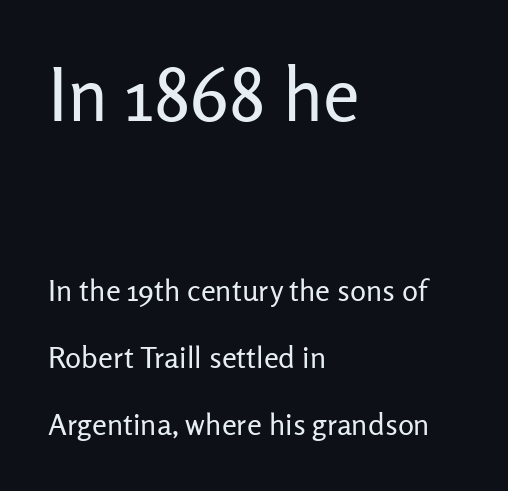
The image shows 74 px regular-weight sans-serif type, upright; set left-aligned, loose line spacing (2.22x), normal letter spacing, not underlined; the first (top) block is 2.47x larger; low stroke contrast and a medium x-height.
